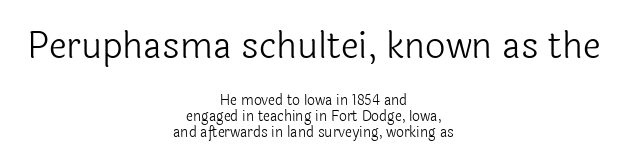
Default kerning and tracking; the words read as compact shapes. The passage shown is typeset with a sans-serif family. You could not count columns in this text — the font is proportionally spaced. Horizontally, the lines are justified to the midpoint only.
